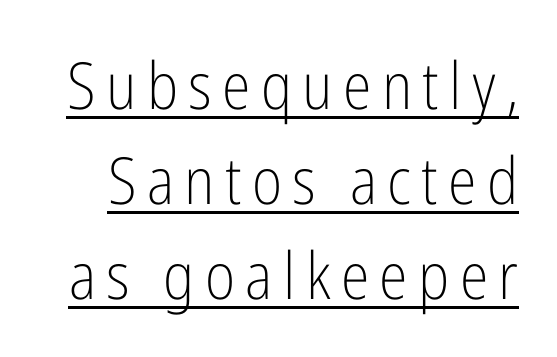
The image shows 65 px light, condensed sans-serif type, upright; set normal line spacing (1.46x), underlined; low stroke contrast and a medium x-height.
